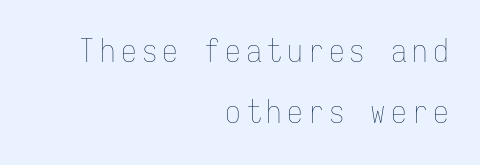
The image shows 31 px thin, condensed type, upright, monospaced; set right-aligned, loose line spacing (1.98x), not underlined; low stroke contrast and a medium x-height.
